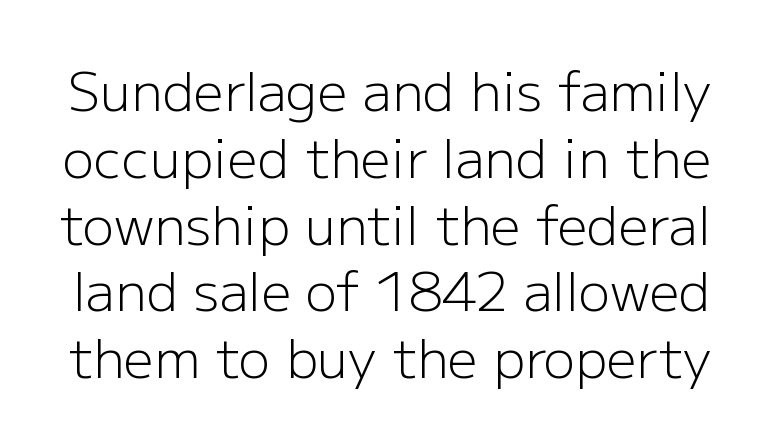
The image shows 53 px light sans-serif type, upright; set normal line spacing (1.26x), normal letter spacing, not underlined; low stroke contrast and a medium x-height.
